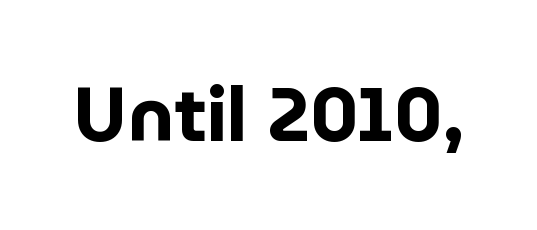
Ascenders rise straight up at ninety degrees. Has an underline been added? It has not. Is this a fixed-width face? No — the glyphs have proportional, varying widths. No extra tracking has been applied to these lines. Font category for this specimen: sans-serif.
